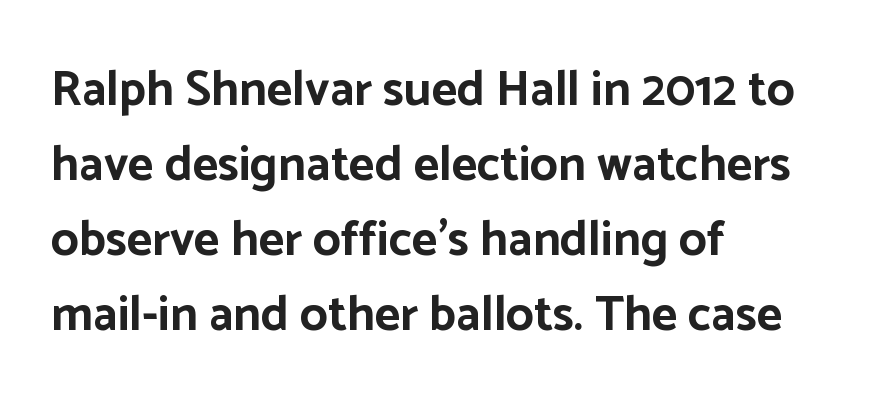
Q: Is the text bold? A: Yes.
Q: Is the text italic (slanted)? A: No, it is upright.
Q: Is the typeface a serif or a sans-serif typeface? A: Sans-serif.
Q: Is the text underlined? A: No.
Q: How is the paragraph aligned? A: Left-aligned.
Q: Is the spacing between letters normal or unusually wide? A: Normal.
Q: Is the spacing between lines tight, normal or loose? A: Normal.
Q: Width (condensed, normal, or wide)? A: Normal.
Q: Stroke contrast? A: Low.
Q: x-height? A: Medium.
Q: Monospaced? A: No.
